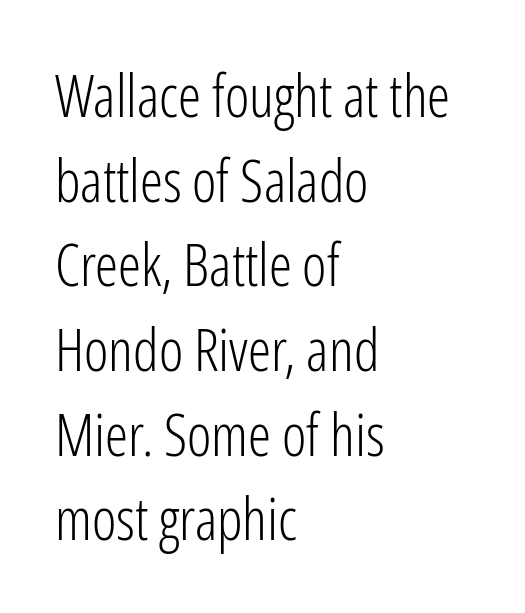
The image shows 58 px light, condensed sans-serif type, upright; set left-aligned, normal line spacing (1.46x), normal letter spacing, not underlined; low stroke contrast and a medium x-height.
